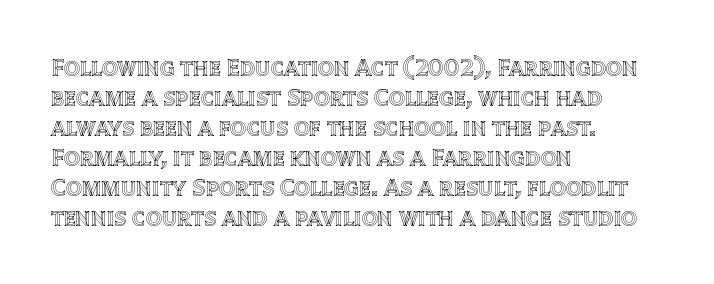
Italic? Not at all — the glyphs are vertical. Only glyphs here, with clear space below each row. Does the copy run flush right? No — it runs flush left. The letters sit at their default tracking, neither squeezed nor spread.
